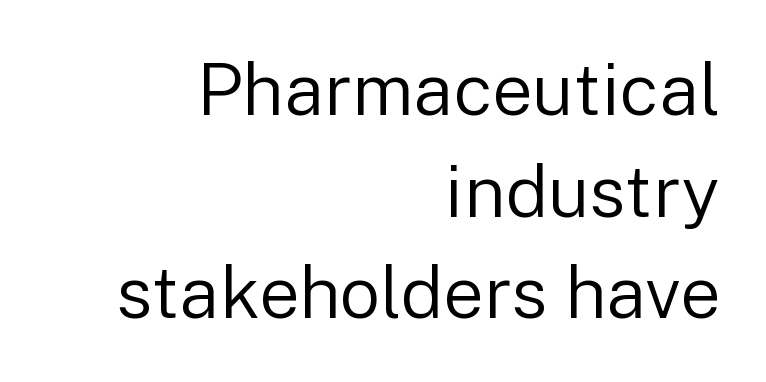
Q: Is the text bold? A: No.
Q: Is the text italic (slanted)? A: No, it is upright.
Q: Is the typeface a serif or a sans-serif typeface? A: Sans-serif.
Q: Is the text underlined? A: No.
Q: How is the paragraph aligned? A: Right-aligned.
Q: Is the spacing between letters normal or unusually wide? A: Normal.
Q: Is the spacing between lines tight, normal or loose? A: Normal.
Q: Width (condensed, normal, or wide)? A: Normal.
Q: Stroke contrast? A: Low.
Q: x-height? A: Medium.
Q: Monospaced? A: No.
